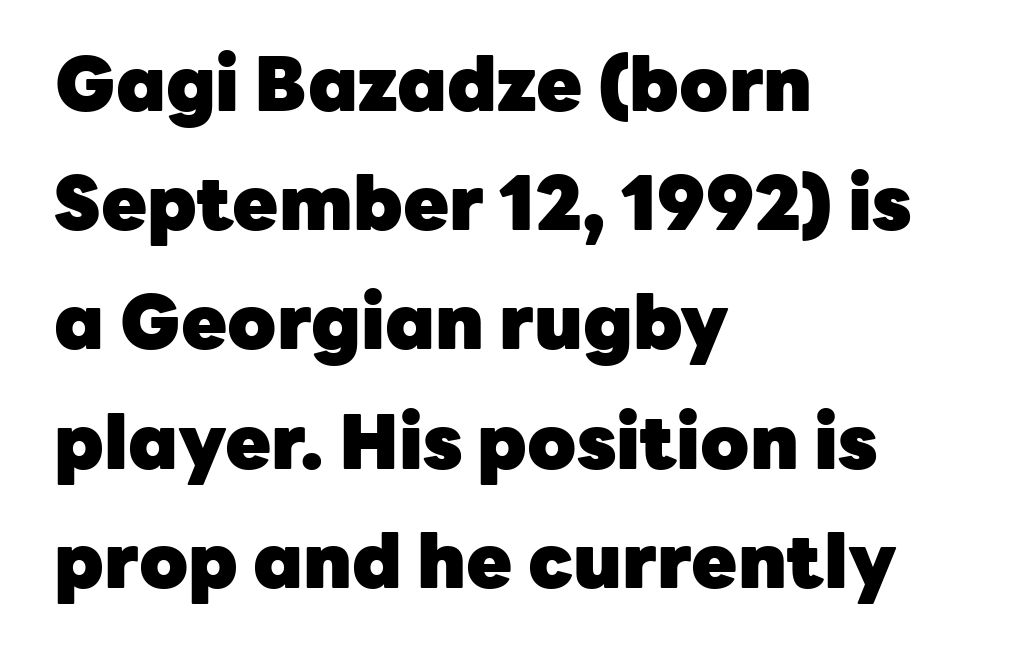
The text was rendered using a sans face with plain stroke endings. Is this a fixed-width face? No — the glyphs have proportional, varying widths. The type sits square on the baseline with zero lean. In terms of letterspacing, this is plain default setting. The compositor pushed each line to the left boundary.
